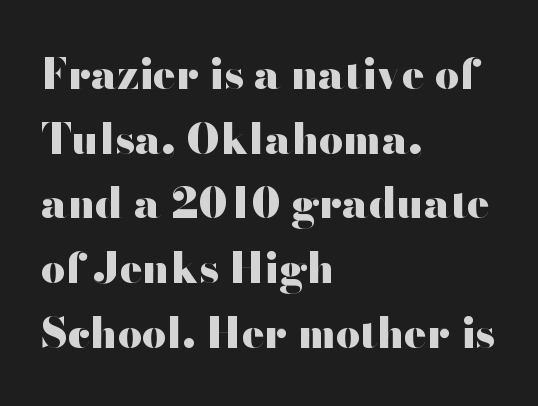
Pretty heavy lettering here — definitely bold. Does the type have serifs? No, each stem ends abruptly. Here the glyphs are tracked normally, forming tight word shapes. The designer left line spacing at the default. Rule under the text: the space is simply empty.
